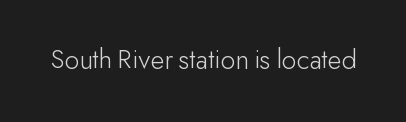
The image shows 29 px light sans-serif type, upright; set normal letter spacing, not underlined; low stroke contrast and a small x-height.
